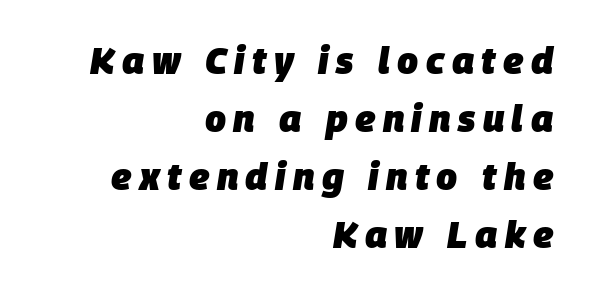
{"italic": "yes", "lean": "right", "slant_degrees": 9, "bold": "yes", "weight": "heavy", "width": "normal", "stroke_contrast": "low", "x_height": "large", "monospaced": "no", "underline": "no", "align": "right", "line_spacing": "normal", "line_spacing_ratio": 1.57, "letter_spacing": "wide", "letter_spacing_em": 0.2, "glyph_px": 37}
